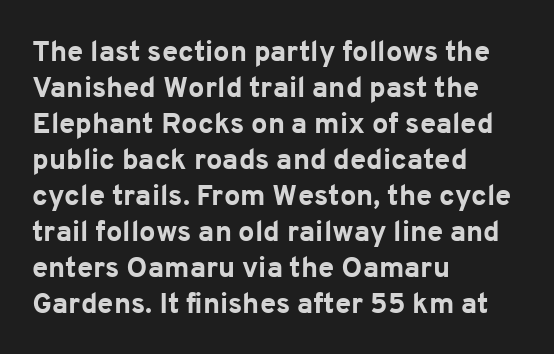
{"serif": "no", "italic": "no", "bold": "yes", "weight": "bold", "width": "normal", "stroke_contrast": "low", "x_height": "medium", "monospaced": "no", "underline": "no", "align": "left", "line_spacing_ratio": 1.24, "letter_spacing": "normal", "letter_spacing_em": 0.0, "glyph_px": 29}
